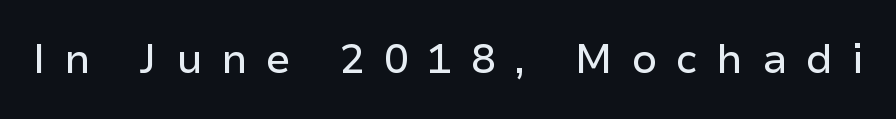
{"serif": "no", "italic": "no", "width": "normal", "stroke_contrast": "low", "x_height": "medium", "monospaced": "no", "underline": "no", "letter_spacing": "wide", "letter_spacing_em": 0.46, "glyph_px": 41}
